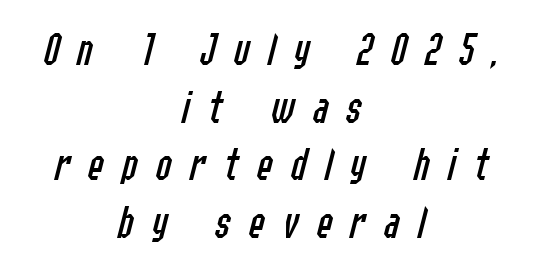
The image shows 48 px regular-weight, condensed type, italic (leaning right); set centered, line spacing 1.2x, unusually wide letter spacing (+0.37 em), not underlined; low stroke contrast and a medium x-height.
